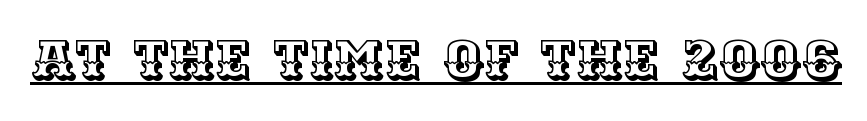
{"italic": "no", "width": "normal", "x_height": "large", "monospaced": "no", "underline": "yes", "letter_spacing": "normal", "letter_spacing_em": 0.0, "glyph_px": 55}
